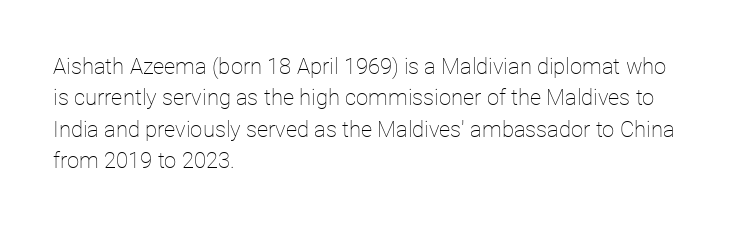
{"italic": "no", "bold": "no", "underline": "no", "align": "left", "line_spacing": "normal", "line_spacing_ratio": 1.43, "letter_spacing": "normal", "letter_spacing_em": 0.0, "glyph_px": 22}
